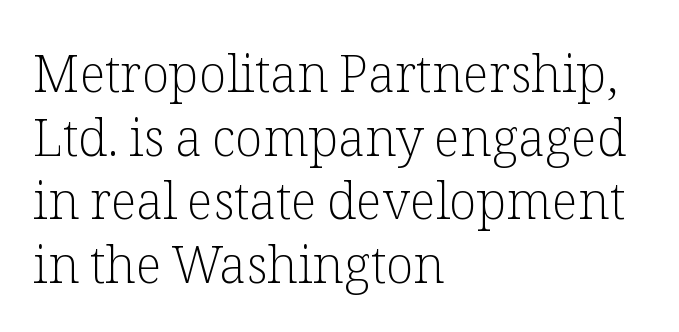
The image shows 51 px light serif type, upright; set left-aligned, normal line spacing (1.25x), normal letter spacing, not underlined; low stroke contrast and a medium x-height.
